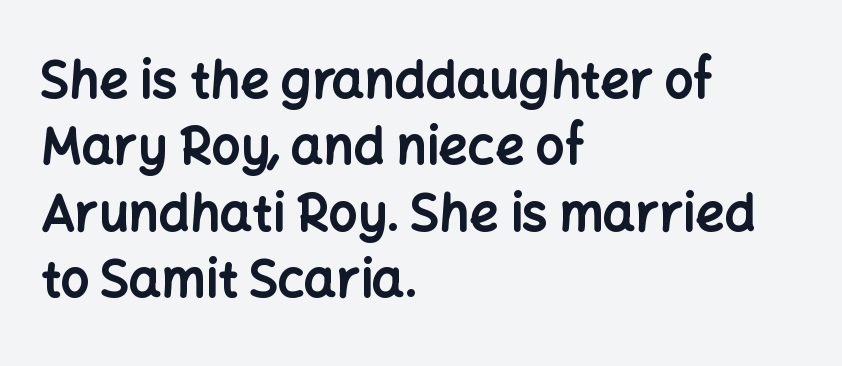
What stands out about the letter spacing? Nothing — it is the standard amount. Honestly, the row spacing looks completely unremarkable. Strong, thick strokes mark this as bold type. A typesetter would label this face a sans. Beneath every word, the page is bare.
